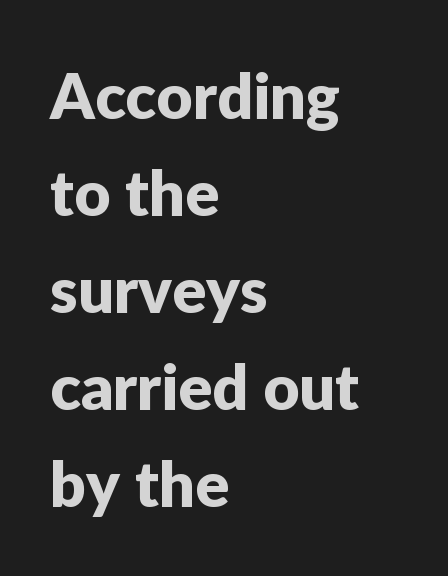
The image shows 63 px sans-serif type, upright; set left-aligned, normal line spacing (1.54x), normal letter spacing, not underlined; low stroke contrast and a medium x-height.
